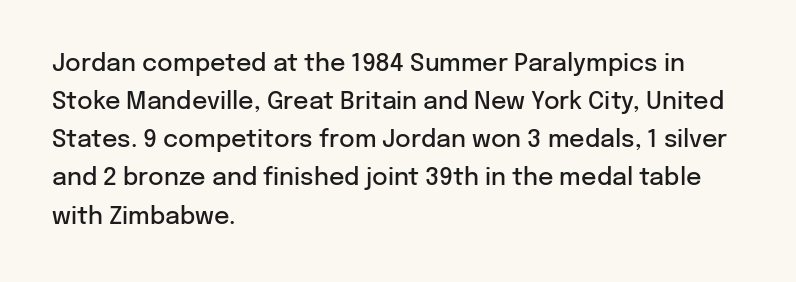
When letters stand straight like this, we call the style roman or upright. Look at the stroke-to-counter ratio: somewhat heavy, a semibold. Any mark beneath the type? The region is blank. The passage shown stacks its lines at a standard gap. No extra tracking has been applied to these lines.
